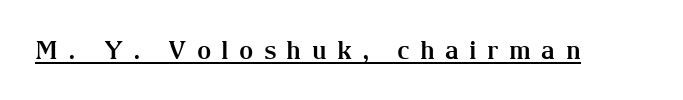
Q: Is the text bold? A: Yes.
Q: Is the text italic (slanted)? A: No, it is upright.
Q: Is the text underlined? A: Yes.
Q: Is the spacing between letters normal or unusually wide? A: Unusually wide.
